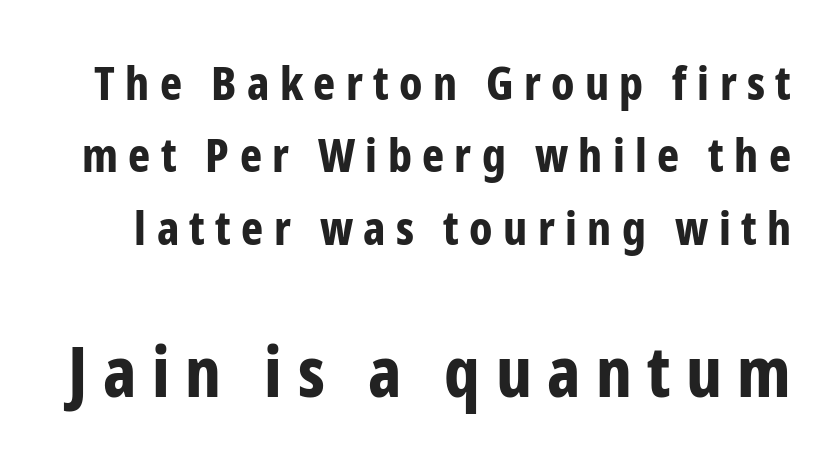
{"serif": "no", "italic": "no", "bold": "yes", "weight": "bold", "width": "condensed", "stroke_contrast": "low", "x_height": "medium", "monospaced": "no", "underline": "no", "line_spacing": "normal", "line_spacing_ratio": 1.54, "letter_spacing": "wide", "letter_spacing_em": 0.22, "larger_block": "second", "size_ratio": 1.49, "glyph_px": 70}
